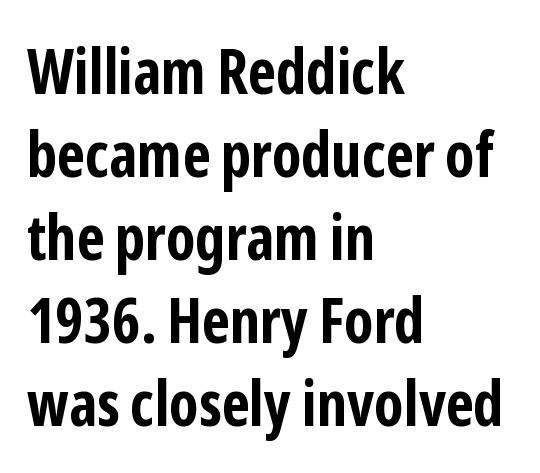
The image shows 62 px bold, condensed sans-serif type, upright; set left-aligned, normal line spacing (1.34x), normal letter spacing, not underlined; low stroke contrast and a medium x-height.
